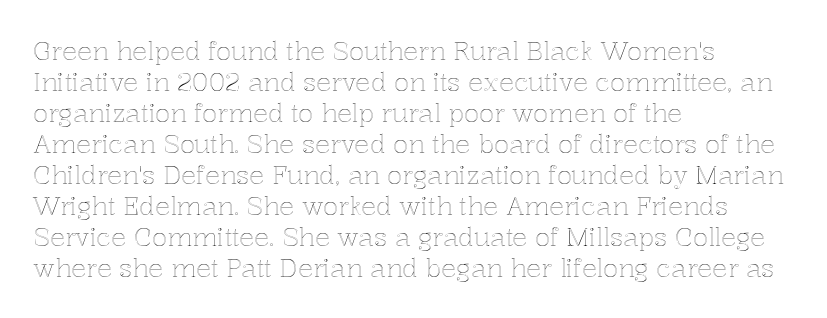
Clear beneath every line of the passage. Is the block centered? No — it sits flush against the left margin. Observe the ordinary spacing: letters are neighbours, not strangers. The letters stand upright; this is a roman face.
